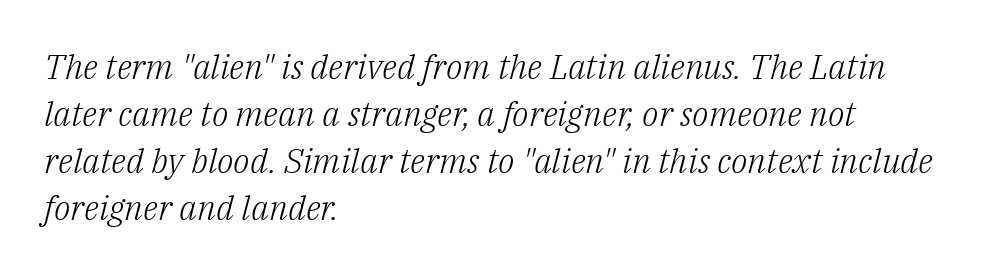
The space beneath each line is pristine and unruled. These lines sit exactly where default settings would place them. The typesetting does not lean heavy: it is not bold. You can tell from the footed stems that serif type was used. Rendered with sloped, italic letterforms.
